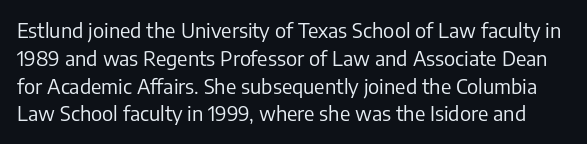
Ink coverage per letter is moderate at most. Underline: absent. The tracking reads as untouched default to a designer's eye. Does the lettering tilt? It doesn't — this is upright.
